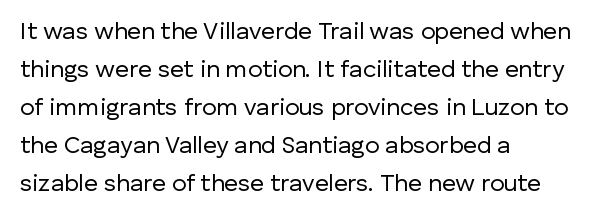
Q: Is the text bold? A: No.
Q: Is the text italic (slanted)? A: No, it is upright.
Q: Is the text underlined? A: No.
Q: How is the paragraph aligned? A: Left-aligned.
Q: Is the spacing between letters normal or unusually wide? A: Normal.
Q: Is the spacing between lines tight, normal or loose? A: Normal.
